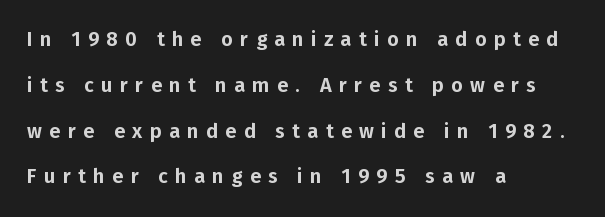
{"italic": "no", "underline": "no", "align": "left", "line_spacing": "loose", "line_spacing_ratio": 2.29, "letter_spacing": "wide", "letter_spacing_em": 0.37, "glyph_px": 20}
